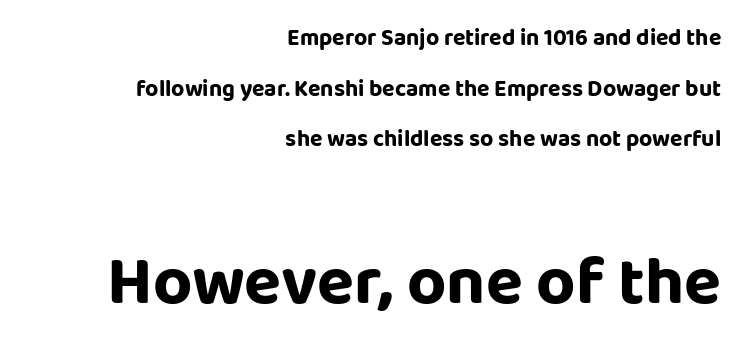
Varying glyph widths throughout — classic text-font behaviour. Note: no serifs on the glyphs. A bare baseline throughout the passage. Quick note: not italic, upright.
